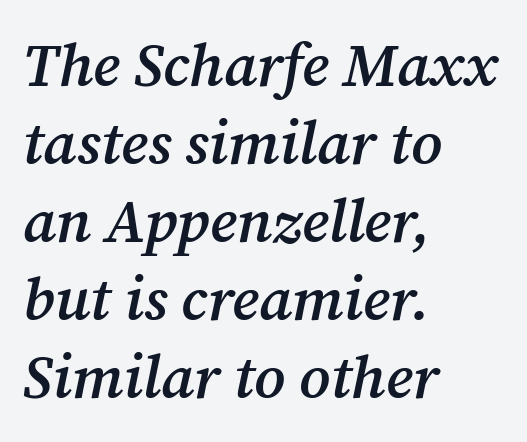
Q: Is the text bold? A: Semi-bold.
Q: Is the text italic (slanted)? A: Yes, it leans right by about 12 degrees.
Q: Is the typeface a serif or a sans-serif typeface? A: Serif.
Q: Is the text underlined? A: No.
Q: How is the paragraph aligned? A: Left-aligned.
Q: Is the spacing between letters normal or unusually wide? A: Normal.
Q: Is the spacing between lines tight, normal or loose? A: Normal.
Q: Width (condensed, normal, or wide)? A: Normal.
Q: Stroke contrast? A: Medium.
Q: x-height? A: Medium.
Q: Monospaced? A: No.
